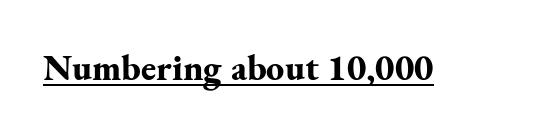
Q: Is the text bold? A: Yes.
Q: Is the text italic (slanted)? A: No, it is upright.
Q: Is the typeface a serif or a sans-serif typeface? A: Serif.
Q: Is the text underlined? A: Yes.
Q: Is the spacing between letters normal or unusually wide? A: Normal.
Q: Width (condensed, normal, or wide)? A: Normal.
Q: Stroke contrast? A: Medium.
Q: x-height? A: Small.
Q: Monospaced? A: No.
